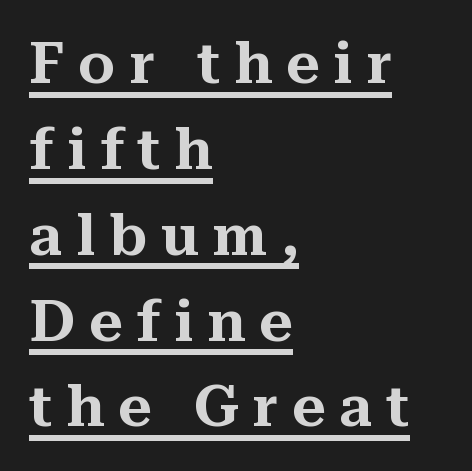
Q: Is the text italic (slanted)? A: No, it is upright.
Q: Is the typeface a serif or a sans-serif typeface? A: Serif.
Q: Is the text underlined? A: Yes.
Q: How is the paragraph aligned? A: Left-aligned.
Q: Is the spacing between letters normal or unusually wide? A: Unusually wide.
Q: Is the spacing between lines tight, normal or loose? A: Normal.
Q: Width (condensed, normal, or wide)? A: Normal.
Q: Stroke contrast? A: Medium.
Q: x-height? A: Medium.
Q: Monospaced? A: No.
